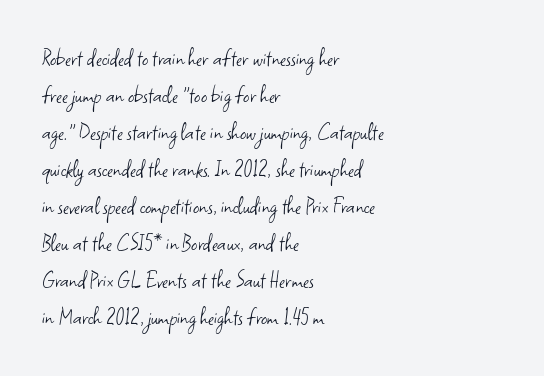
A typesetter would call this leading conventional body-copy spacing. Descender tails drop into unmarked territory. Visually the block forms a straight wall on the left and a jagged coastline on the right.
